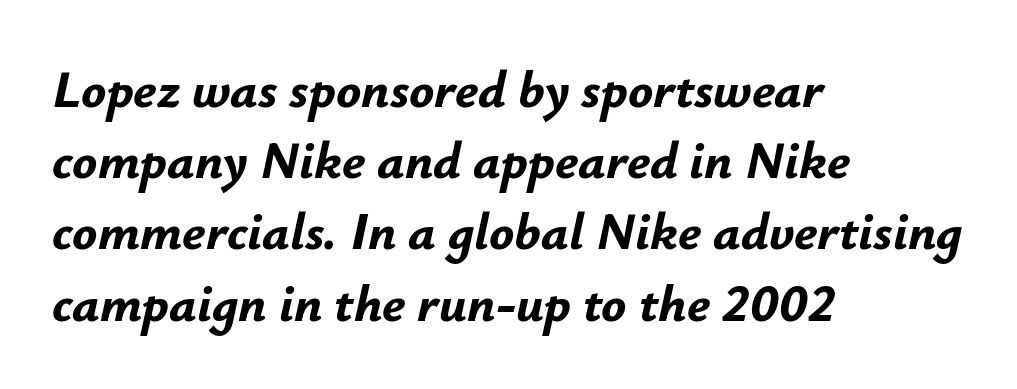
Q: Is the text bold? A: Yes.
Q: Is the text italic (slanted)? A: Yes, it leans right by about 12 degrees.
Q: Is the text underlined? A: No.
Q: How is the paragraph aligned? A: Left-aligned.
Q: Is the spacing between letters normal or unusually wide? A: Normal.
Q: Is the spacing between lines tight, normal or loose? A: Normal.
Q: Width (condensed, normal, or wide)? A: Normal.
Q: Stroke contrast? A: Low.
Q: x-height? A: Small.
Q: Monospaced? A: No.
